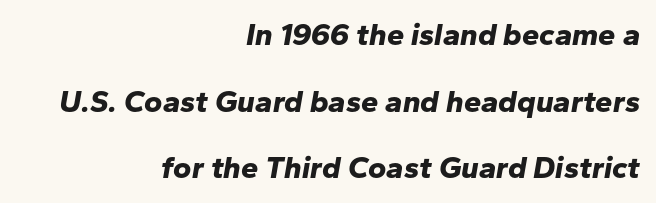
{"italic": "yes", "lean": "right", "slant_degrees": 10, "bold": "yes", "weight": "bold", "width": "normal", "stroke_contrast": "low", "x_height": "medium", "monospaced": "no", "underline": "no", "align": "right", "line_spacing": "loose", "line_spacing_ratio": 2.15, "letter_spacing": "normal", "letter_spacing_em": 0.0, "glyph_px": 31}
